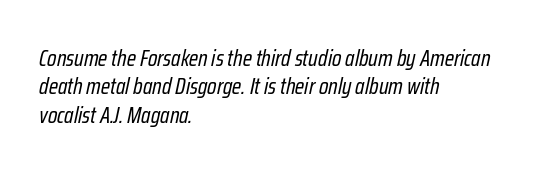
The image shows 23 px text type, italic (leaning right); set left-aligned, line spacing 1.23x, normal letter spacing, not underlined.
